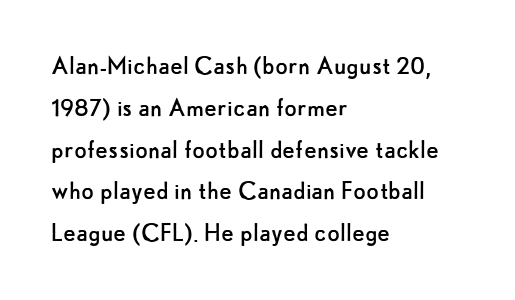
The image shows 29 px regular-weight sans-serif type, upright; set left-aligned, normal line spacing (1.44x), normal letter spacing, not underlined; low stroke contrast and a small x-height.
